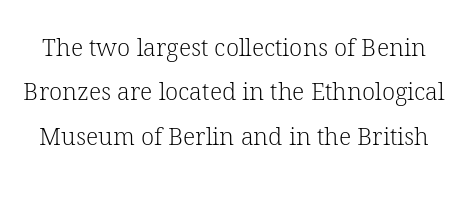
The strokes carry an ordinary text weight at most. The type is set solid horizontally, with unmodified tracking. Lines of text with bare space underneath. Unlike italic type, these characters show no tilt at all.
